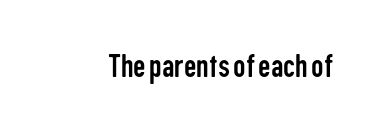
Vertical strokes here are truly vertical. Each letter keeps its own natural width here, so spacing adapts to shape. Tracking here is standard; glyphs follow each other at the usual distance. These lines are composed in type without serifs.
